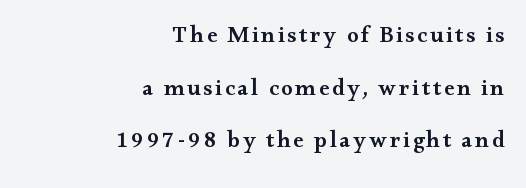
Visually the block forms a straight wall on the right and a jagged coastline on the left. The space between consecutive lines is lavish. Firm but not heavy-handed strokes: this text is semibold. No italicization has been applied; the sample stays upright. Check under the words: just untouched page.
